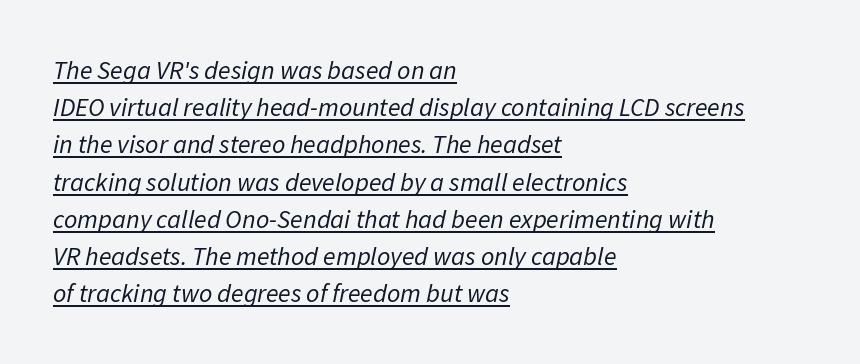
The image shows 26 px text type, italic (leaning right); set left-aligned, normal line spacing (1.43x), normal letter spacing, underlined.
